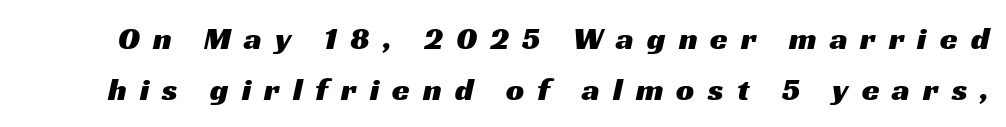
Regular leading. This sample has the flowing, uneven cadence of proportional lettering. Unmarked baselines from the first word to the last. Caption: expanded tracking, letters set apart. Examine the stroke ends and you'll find no serifs.
